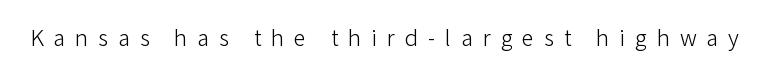
{"italic": "no", "bold": "no", "underline": "no", "letter_spacing": "wide", "letter_spacing_em": 0.45, "glyph_px": 22}
